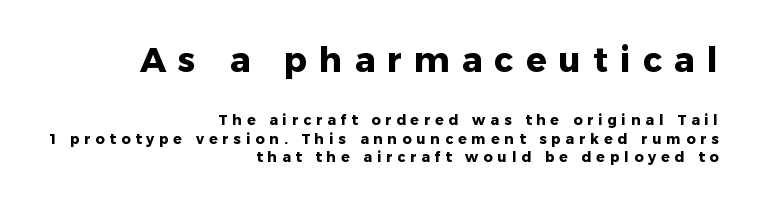
Q: Is the text bold? A: Yes.
Q: Is the text italic (slanted)? A: No, it is upright.
Q: Is the typeface a serif or a sans-serif typeface? A: Sans-serif.
Q: Is the text underlined? A: No.
Q: How is the paragraph aligned? A: Right-aligned.
Q: Is the spacing between letters normal or unusually wide? A: Unusually wide.
Q: Is the spacing between lines tight, normal or loose? A: Normal.
Q: Which block of text is set in a larger size, the first (top) or the second (bottom)? A: The first (top) one.
Q: Width (condensed, normal, or wide)? A: Normal.
Q: Stroke contrast? A: Low.
Q: x-height? A: Medium.
Q: Monospaced? A: No.
